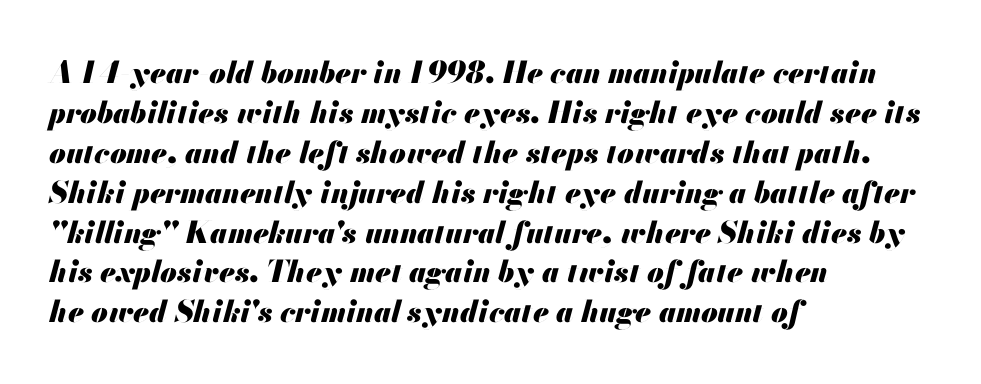
The image shows 30 px heavy type, italic (leaning right); set left-aligned, normal line spacing (1.33x), normal letter spacing, not underlined; medium stroke contrast and a small x-height.
